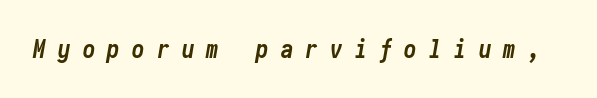
The image shows 25 px bold type, italic (leaning right); set unusually wide letter spacing (+0.49 em), not underlined.
